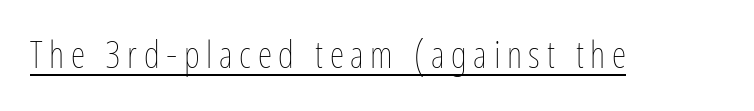
{"italic": "no", "bold": "no", "weight": "thin", "width": "condensed", "stroke_contrast": "low", "x_height": "medium", "monospaced": "no", "underline": "yes", "glyph_px": 37}
